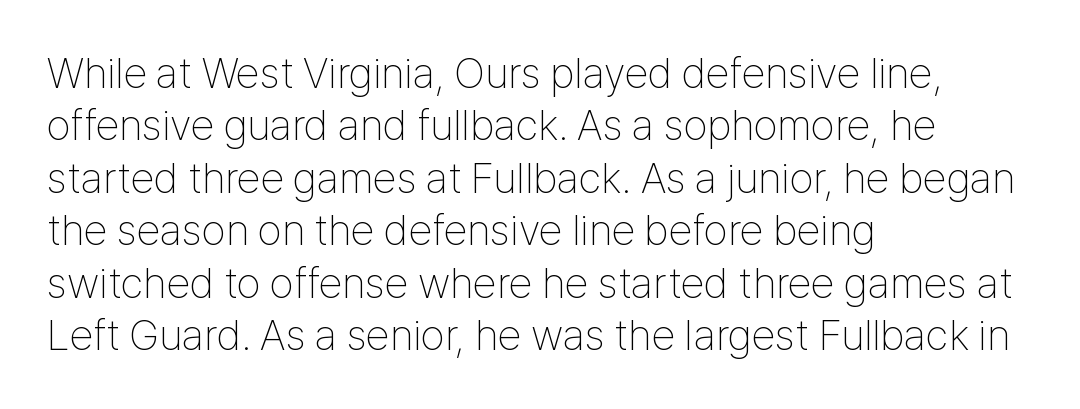
{"serif": "no", "italic": "no", "bold": "no", "weight": "thin", "width": "condensed", "stroke_contrast": "low", "x_height": "medium", "monospaced": "no", "underline": "no", "align": "left", "line_spacing_ratio": 1.22, "letter_spacing": "normal", "letter_spacing_em": 0.0, "glyph_px": 43}
